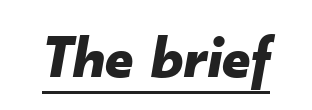
The image shows 61 px bold type, italic (leaning right); set normal letter spacing, underlined; low stroke contrast and a small x-height.
